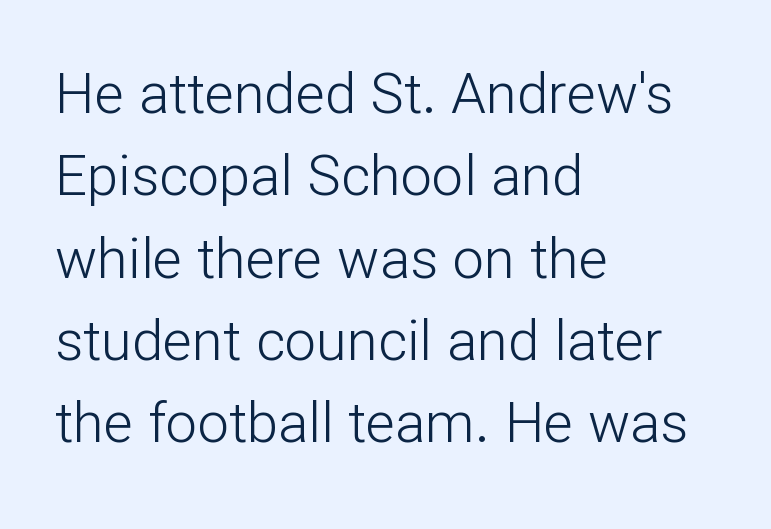
Is the stroke heavy? The answer is a plain regular-or-lighter. A clean baseline with only descenders dipping below it. Spacing verdict: proportional, widths tailored to each character. Type style note: lacks serifs.
